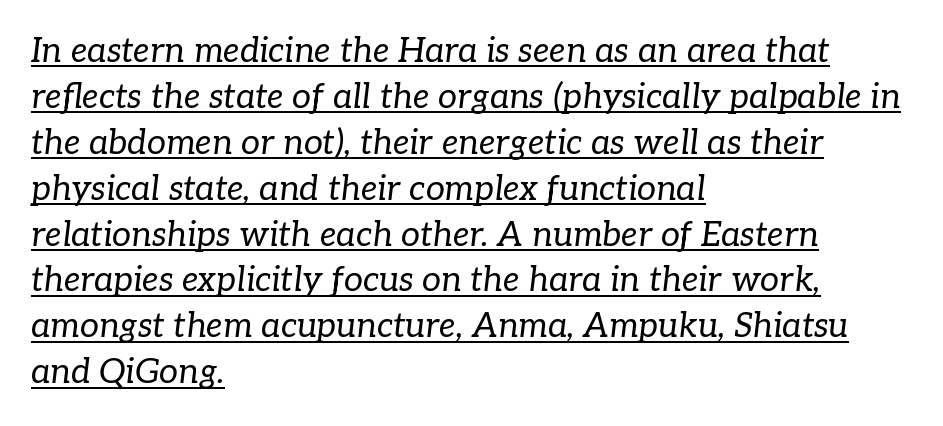
Q: Is the text bold? A: No.
Q: Is the text italic (slanted)? A: Yes, it leans right by about 7 degrees.
Q: Is the typeface a serif or a sans-serif typeface? A: Serif.
Q: Is the text underlined? A: Yes.
Q: How is the paragraph aligned? A: Left-aligned.
Q: Is the spacing between letters normal or unusually wide? A: Normal.
Q: Is the spacing between lines tight, normal or loose? A: Normal.
Q: Width (condensed, normal, or wide)? A: Normal.
Q: Stroke contrast? A: Low.
Q: x-height? A: Medium.
Q: Monospaced? A: No.
